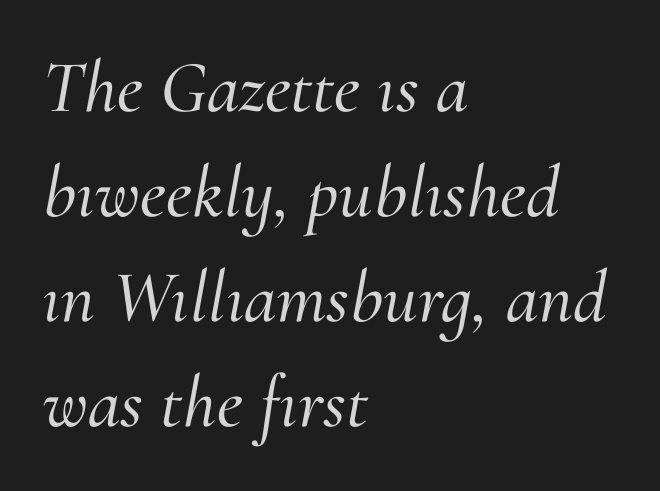
Q: Is the text italic (slanted)? A: Yes, it leans right by about 10 degrees.
Q: Is the typeface a serif or a sans-serif typeface? A: Serif.
Q: Is the text underlined? A: No.
Q: How is the paragraph aligned? A: Left-aligned.
Q: Is the spacing between letters normal or unusually wide? A: Normal.
Q: Is the spacing between lines tight, normal or loose? A: Normal.
Q: Width (condensed, normal, or wide)? A: Normal.
Q: Stroke contrast? A: Medium.
Q: x-height? A: Small.
Q: Monospaced? A: No.
